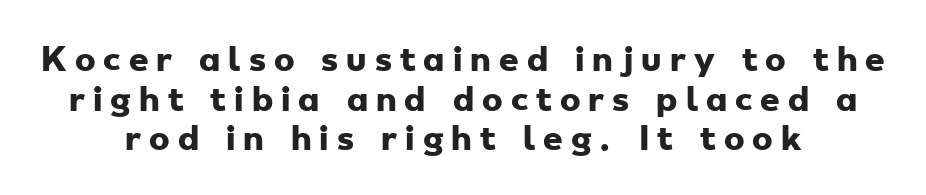
The image shows 31 px heavy, wide sans-serif type; set centered, normal line spacing (1.28x), unusually wide letter spacing (+0.26 em), not underlined; low stroke contrast and a small x-height.
